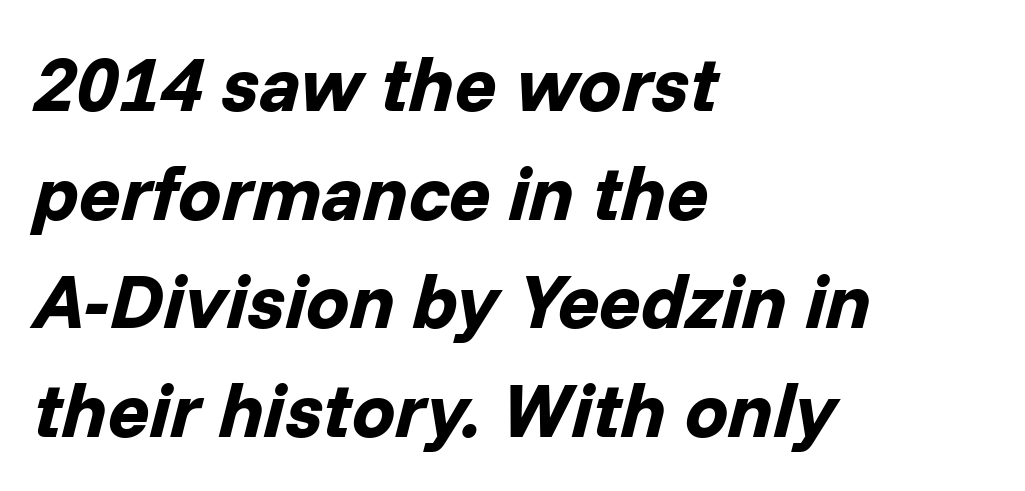
The image shows 77 px bold type, italic (leaning right); set left-aligned, normal line spacing (1.41x), normal letter spacing, not underlined; low stroke contrast and a medium x-height.
